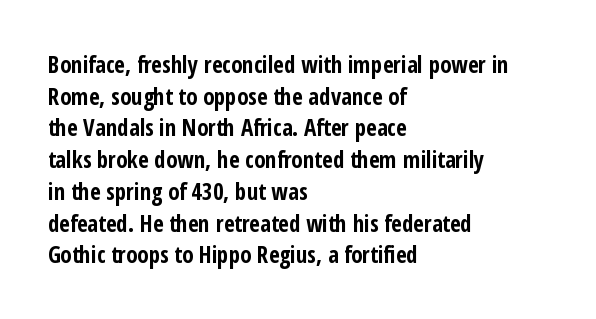
{"italic": "no", "bold": "yes", "underline": "no", "align": "left", "line_spacing": "normal", "line_spacing_ratio": 1.38, "letter_spacing": "normal", "letter_spacing_em": 0.0, "glyph_px": 23}
